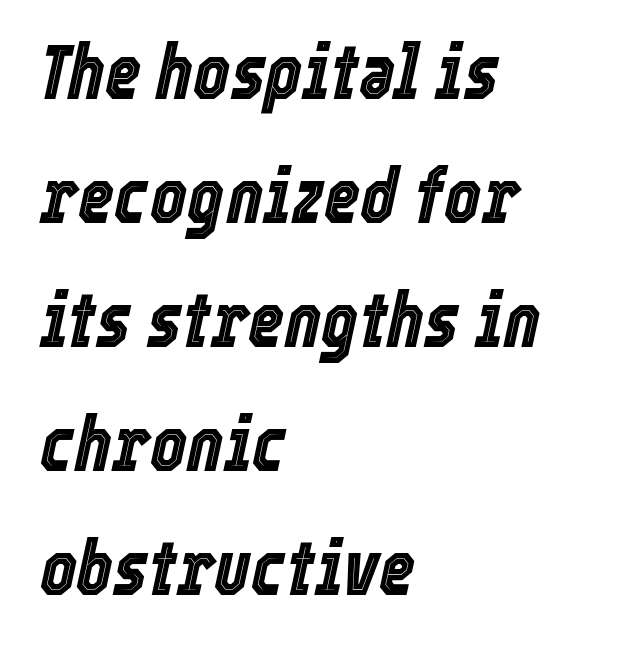
Horizontally, the lines are justified to the leading edge only. Students, observe: this is what conventionally led text looks like. The horizontal fit of the characters is conventional and even. Note the varied advance widths — an 'i' is clearly narrower than an 'm'. The baseline area is clear. The font's italic variant was chosen for this text.
